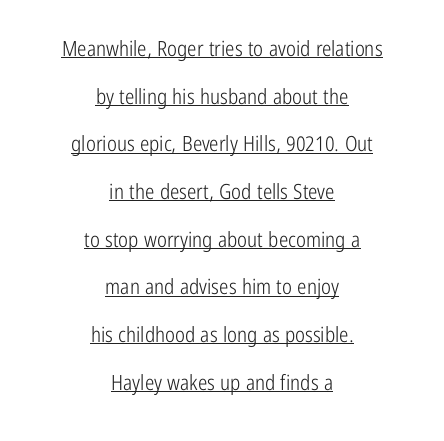
Somebody hit Ctrl+U on this one — the words are underlined. Stroke thickness stays within the range of a standard reading face or lighter. The tracking reads as untouched default to a designer's eye. Successive baselines arrive slowly, with a big drop between each. If you folded the block vertically in half, each line would mirror itself in length.
